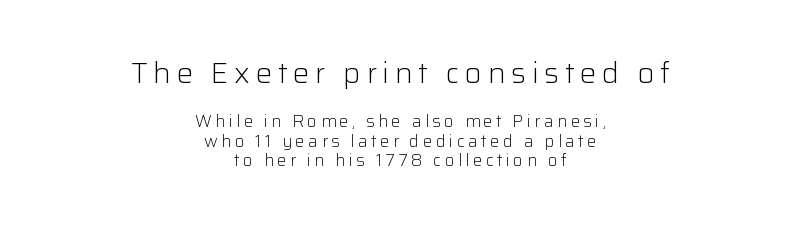
Are there feet on the stems? There aren't — it's a sans. Honestly, the letter spacing is so wide it's the main thing you notice. The typography opts for an upright posture over an oblique one. Nobody drew a line under any word here. Reading down the block, each line starts at a different indent, mirrored at its end.
